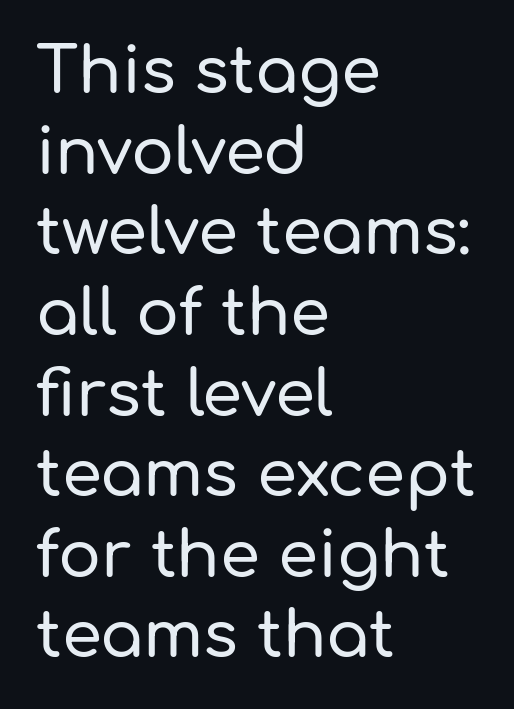
The image shows 64 px sans-serif type, upright; set left-aligned, normal line spacing (1.26x), normal letter spacing, not underlined; low stroke contrast and a medium x-height.
